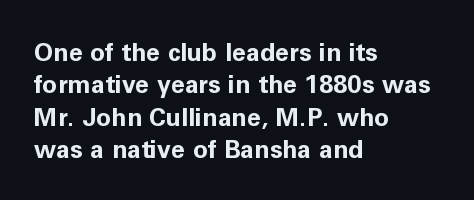
{"italic": "no", "bold": "yes", "underline": "no", "align": "left", "line_spacing": "normal", "line_spacing_ratio": 1.3, "letter_spacing": "normal", "letter_spacing_em": 0.0, "glyph_px": 25}
